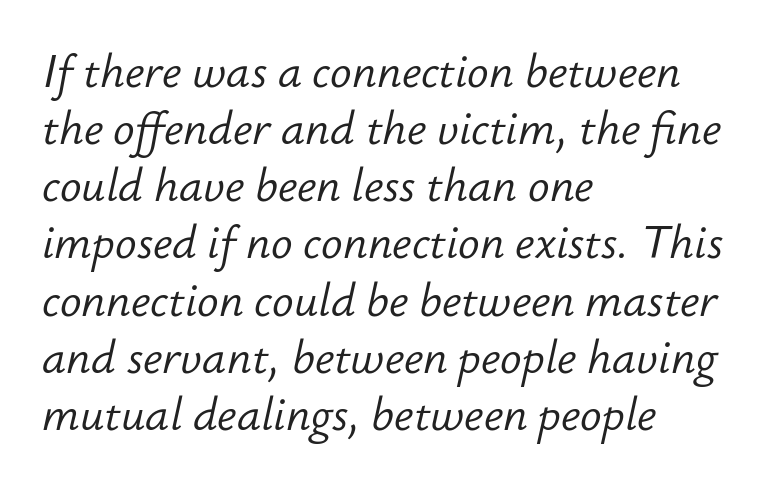
Between one letter and the next there's only the usual sliver of space. The passage is arranged the way most books set body copy — flush left. Does the lettering tilt? It does — this is italic. Baseline-to-baseline distance is the conventional proportion of letter height. Honestly, there is no underline to notice here at all.
